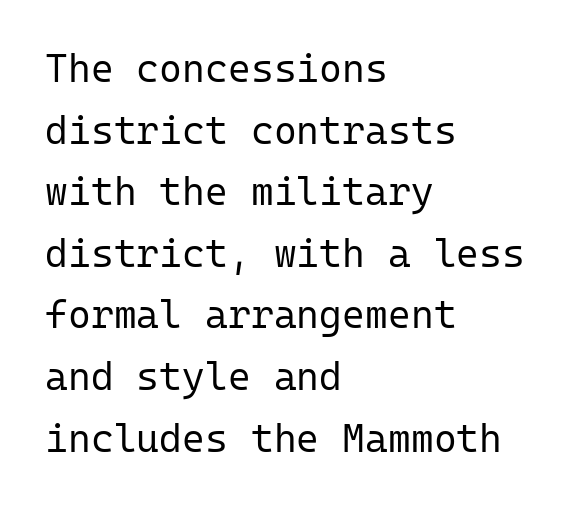
The image shows 39 px regular-weight sans-serif type, upright, monospaced; set left-aligned, normal line spacing (1.58x), normal letter spacing, not underlined; low stroke contrast and a medium x-height.
